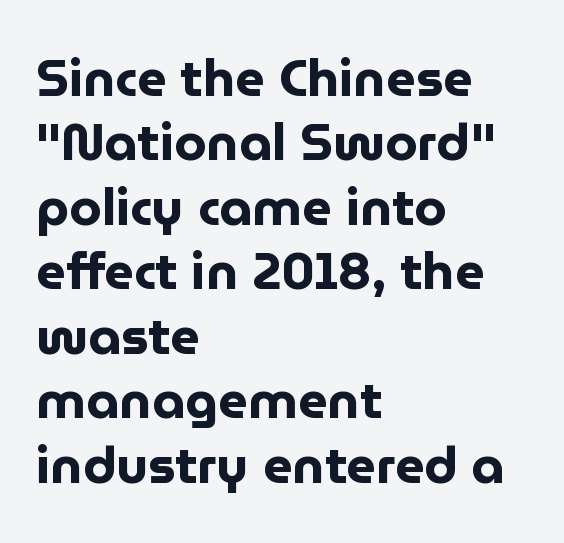
Q: Is the text bold? A: Yes.
Q: Is the text italic (slanted)? A: No, it is upright.
Q: Is the typeface a serif or a sans-serif typeface? A: Sans-serif.
Q: Is the text underlined? A: No.
Q: How is the paragraph aligned? A: Left-aligned.
Q: Is the spacing between letters normal or unusually wide? A: Normal.
Q: Width (condensed, normal, or wide)? A: Normal.
Q: Stroke contrast? A: Low.
Q: x-height? A: Medium.
Q: Monospaced? A: No.
